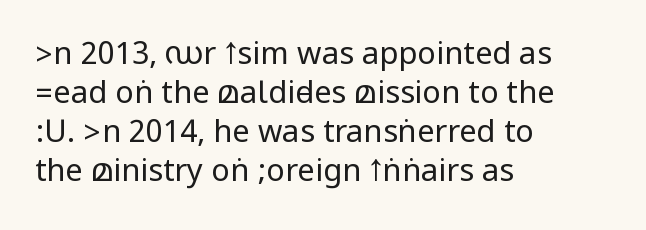
{"serif": "no", "italic": "no", "bold": "no", "weight": "regular", "width": "condensed", "stroke_contrast": "low", "underline": "no", "align": "left", "line_spacing": "normal", "line_spacing_ratio": 1.26, "letter_spacing": "normal", "letter_spacing_em": 0.0, "glyph_px": 31}
